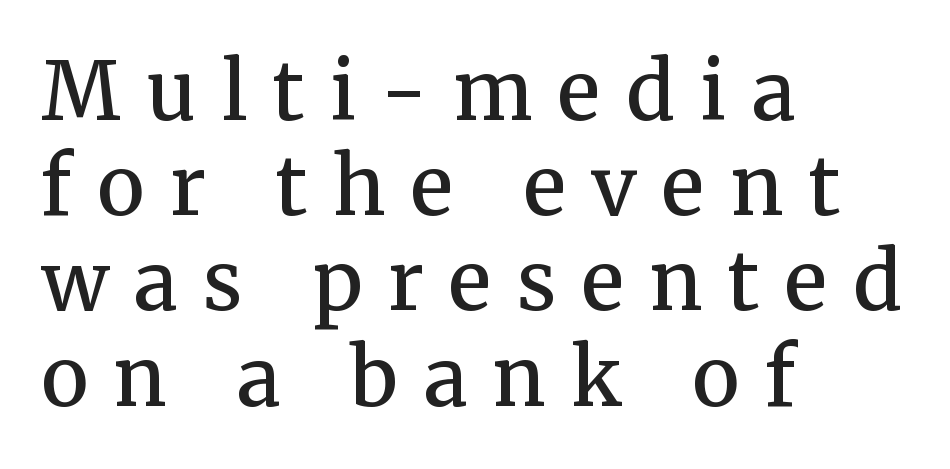
This sample uses a serif face. Short and long lines alike share a common starting point at left. Ordinary non-slanted type is in use. Typographic density is moderately raised because the face is semibold. Does extra space separate the letters? Yes, quite a lot of it.
